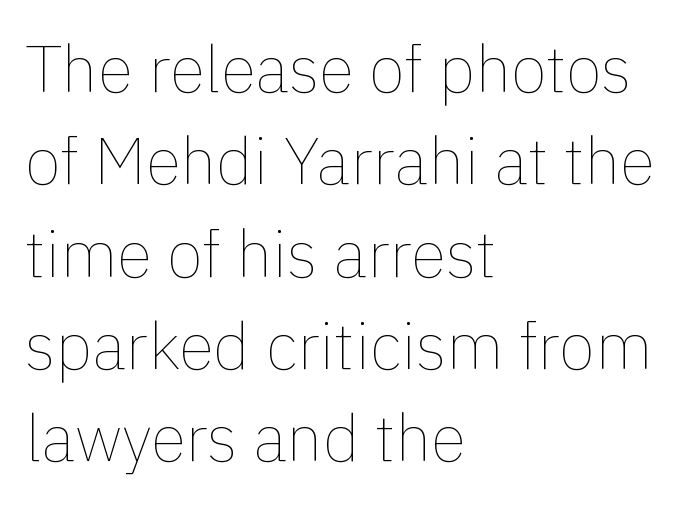
{"italic": "no", "bold": "no", "weight": "thin", "width": "normal", "x_height": "medium", "monospaced": "no", "underline": "no", "align": "left", "line_spacing": "normal", "line_spacing_ratio": 1.42, "letter_spacing": "normal", "letter_spacing_em": 0.0, "glyph_px": 65}
